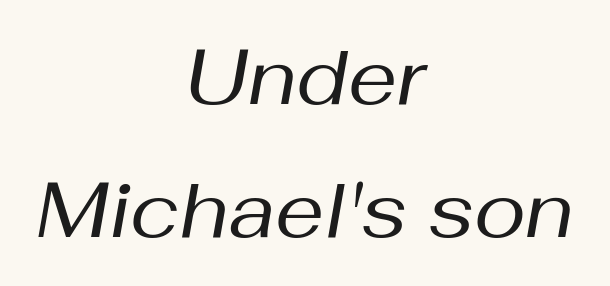
The image shows 78 px regular-weight type, italic (leaning right); set centered, line spacing 1.71x, normal letter spacing, not underlined; medium stroke contrast and a medium x-height.
